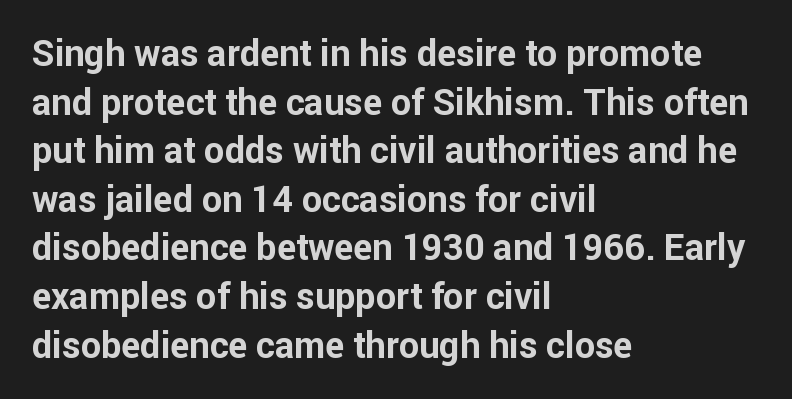
{"serif": "no", "italic": "no", "bold": "yes", "weight": "bold", "width": "normal", "stroke_contrast": "low", "x_height": "medium", "monospaced": "no", "underline": "no", "align": "left", "line_spacing": "normal", "line_spacing_ratio": 1.35, "letter_spacing": "normal", "letter_spacing_em": 0.0, "glyph_px": 36}
